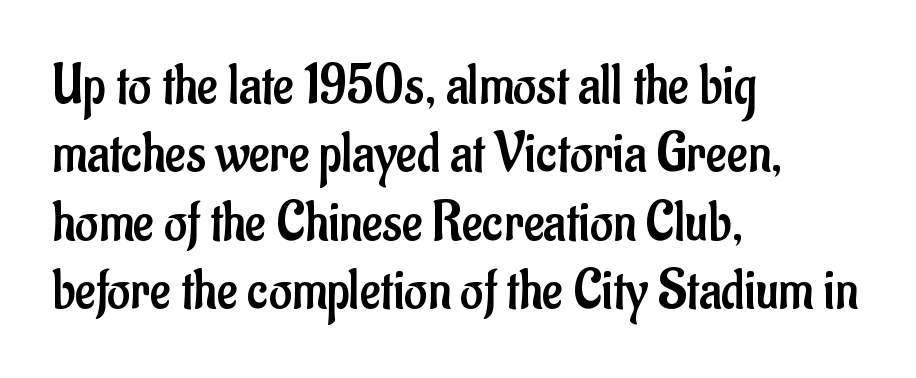
Q: Is the text bold? A: No.
Q: Is the text italic (slanted)? A: No, it is upright.
Q: Is the typeface a serif or a sans-serif typeface? A: Sans-serif.
Q: Is the text underlined? A: No.
Q: How is the paragraph aligned? A: Left-aligned.
Q: Is the spacing between letters normal or unusually wide? A: Normal.
Q: Width (condensed, normal, or wide)? A: Condensed.
Q: Stroke contrast? A: Low.
Q: x-height? A: Small.
Q: Monospaced? A: No.
